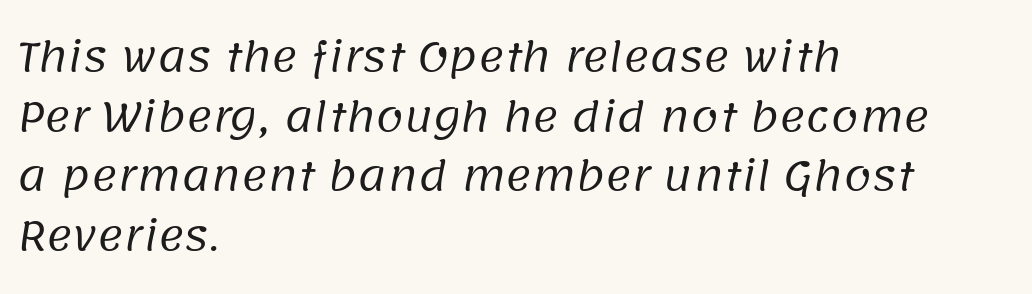
In terms of letterform style, serifs are entirely absent. If you drew a ruler down the left edge, every line would touch it. The baseline area is clear. Glyph-to-glyph distance matches everyday printed text. No heavy texture on the line: the type isn't bold. Interline gaps are of average width in this sample.
